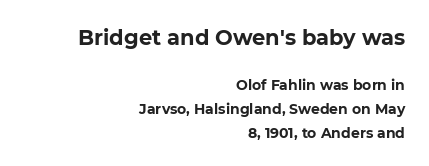
Type without underlining. What stands out about the letter spacing? Nothing — it is the standard amount. When letters stand straight like this, we call the style roman or upright. Whoever set this chose a conventional vertical rhythm. The rendering shrinks the type as you move from the upper chunk to the lower.
